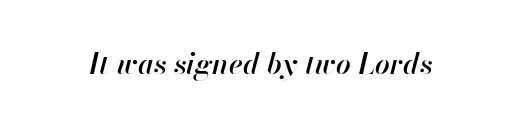
Q: Is the text bold? A: Semi-bold.
Q: Is the text italic (slanted)? A: Yes, it leans right by about 13 degrees.
Q: Is the text underlined? A: No.
Q: Is the spacing between letters normal or unusually wide? A: Normal.
Q: Width (condensed, normal, or wide)? A: Normal.
Q: Stroke contrast? A: High.
Q: x-height? A: Small.
Q: Monospaced? A: No.
